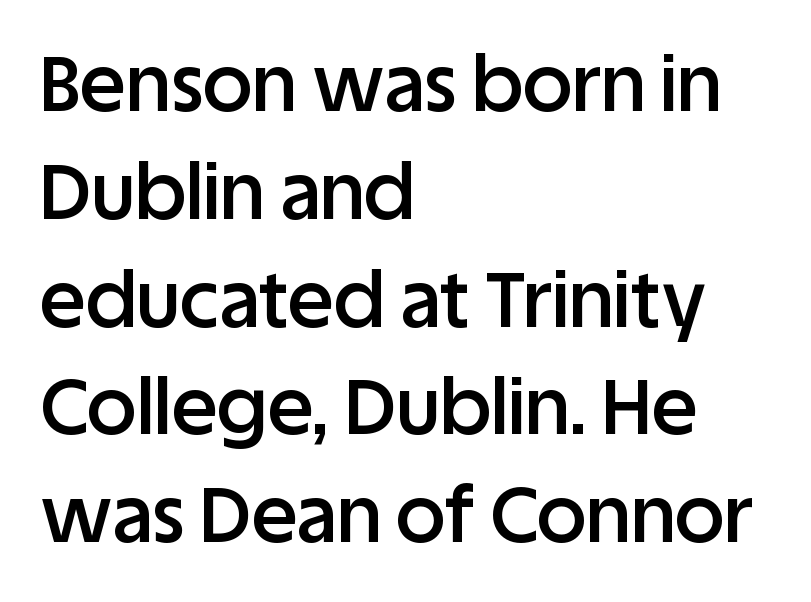
Each word holds together tightly as a unit, with standard inter-letter gaps. The sample has been set in demibold, a notch under bold. Every stem runs plumb, perpendicular to the baseline. The rendering uses natural spacing where letterforms have individual widths. Short and long lines alike share a common starting point at left.
